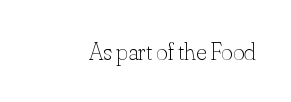
The image shows 25 px text type, upright; set normal letter spacing, not underlined.
